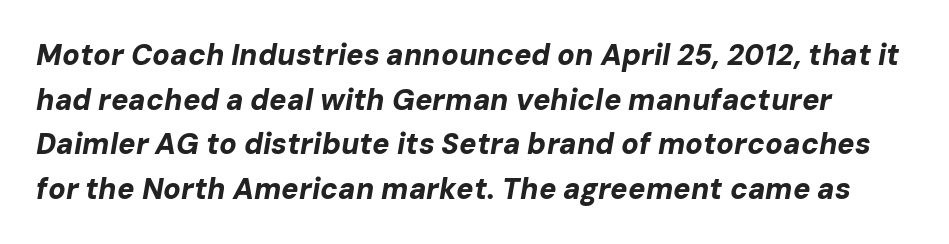
{"italic": "yes", "lean": "right", "slant_degrees": 10, "bold": "yes", "weight": "bold", "width": "normal", "stroke_contrast": "low", "x_height": "medium", "monospaced": "no", "underline": "no", "line_spacing": "normal", "line_spacing_ratio": 1.54, "letter_spacing": "normal", "letter_spacing_em": 0.0, "glyph_px": 29}
